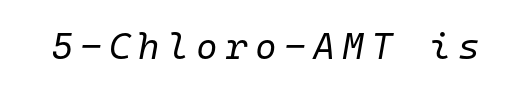
The string is rendered with underlining switched off. This sample has the even, mechanical cadence of fixed-width lettering. This rendering widens character spacing well past its baseline value. These lines were composed using italics.
